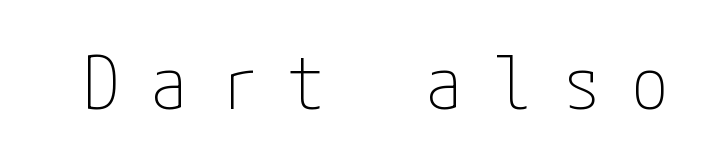
Characters remain perfectly vertical along every line. Each word looks stretched out because of the extra space between its letters. The specimen omits any rule beneath the text block's lines. Stem width sits at or under what a default text font uses.
